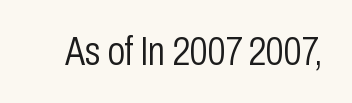
{"serif": "no", "italic": "no", "bold": "no", "weight": "light", "width": "condensed", "stroke_contrast": "low", "x_height": "medium", "monospaced": "no", "underline": "no", "letter_spacing": "normal", "letter_spacing_em": 0.0, "glyph_px": 40}
